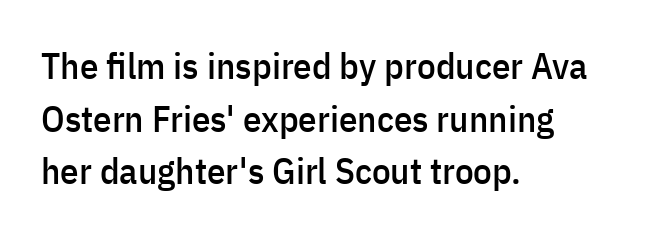
Character widths vary here, with narrow letters taking less room than wide ones. The designer left line spacing at the default. This sample is left-justified, so line endings fall wherever the words run out. No extra tracking has been applied to these lines.
